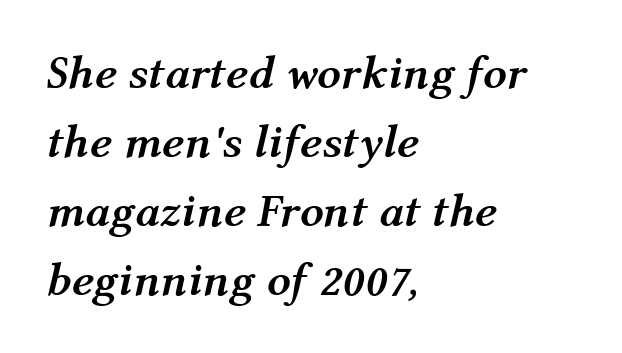
The image shows 47 px semibold type, italic (leaning right); set left-aligned, normal line spacing (1.47x), normal letter spacing, not underlined; medium stroke contrast and a medium x-height.
